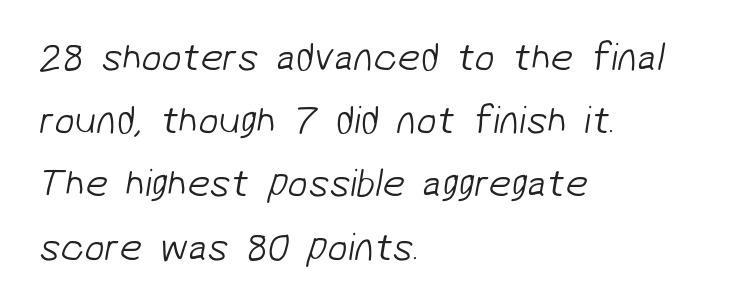
The image shows 40 px light sans-serif type; set left-aligned, normal line spacing (1.58x), normal letter spacing, not underlined; low stroke contrast and a medium x-height.
